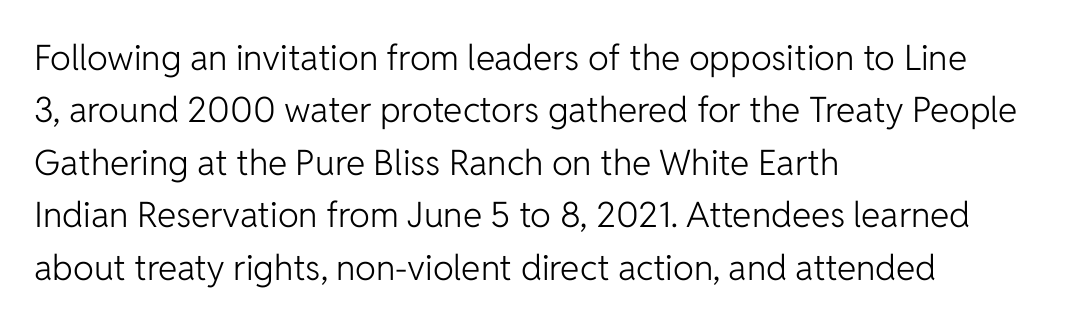
Q: Is the text bold? A: No.
Q: Is the text italic (slanted)? A: No, it is upright.
Q: Is the typeface a serif or a sans-serif typeface? A: Sans-serif.
Q: Is the text underlined? A: No.
Q: How is the paragraph aligned? A: Left-aligned.
Q: Is the spacing between letters normal or unusually wide? A: Normal.
Q: Is the spacing between lines tight, normal or loose? A: Normal.
Q: Width (condensed, normal, or wide)? A: Normal.
Q: Stroke contrast? A: Low.
Q: x-height? A: Medium.
Q: Monospaced? A: No.
